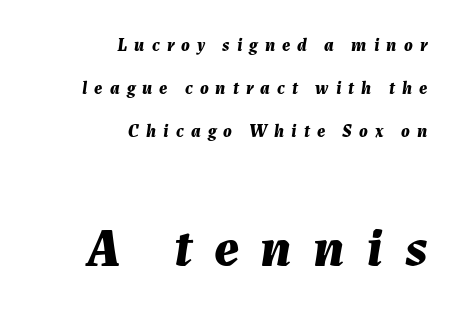
Q: Is the text bold? A: Yes.
Q: Is the text italic (slanted)? A: Yes, it leans right by about 7 degrees.
Q: Is the text underlined? A: No.
Q: How is the paragraph aligned? A: Right-aligned.
Q: Is the spacing between letters normal or unusually wide? A: Unusually wide.
Q: Is the spacing between lines tight, normal or loose? A: Loose.
Q: Which block of text is set in a larger size, the first (top) or the second (bottom)? A: The second (bottom) one.
Q: Width (condensed, normal, or wide)? A: Normal.
Q: Stroke contrast? A: Medium.
Q: x-height? A: Medium.
Q: Monospaced? A: No.
